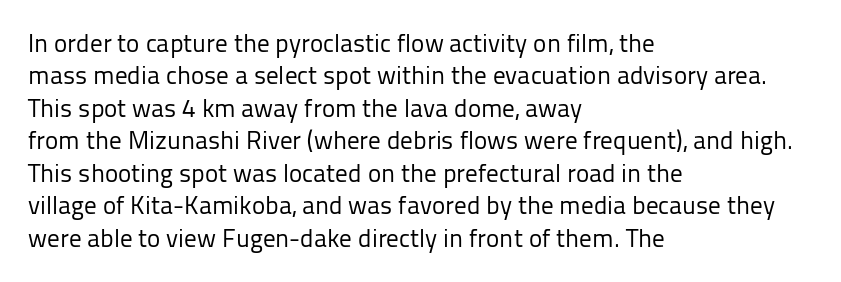
Q: Is the text bold? A: No.
Q: Is the text italic (slanted)? A: No, it is upright.
Q: Is the text underlined? A: No.
Q: How is the paragraph aligned? A: Left-aligned.
Q: Is the spacing between letters normal or unusually wide? A: Normal.
Q: Is the spacing between lines tight, normal or loose? A: Normal.
